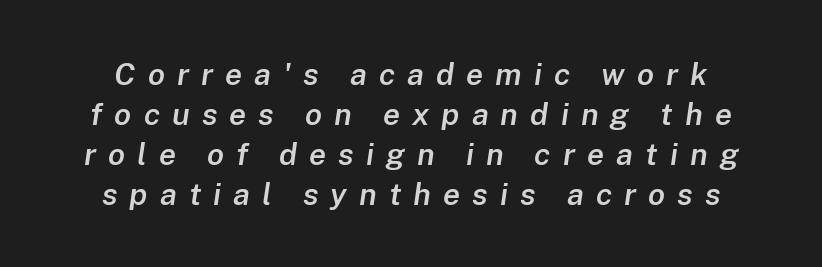
The image shows 31 px semibold type, italic (leaning right); set normal line spacing (1.29x), unusually wide letter spacing (+0.39 em), not underlined; low stroke contrast and a medium x-height.
